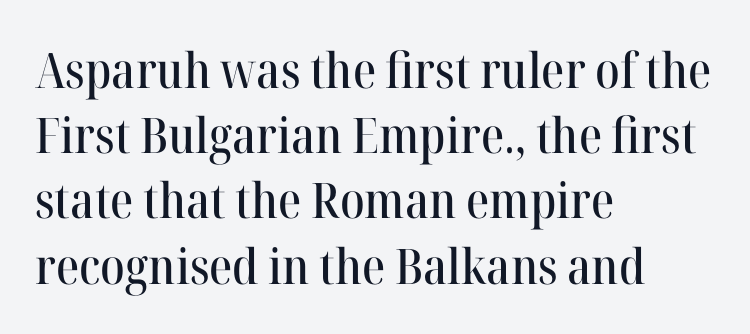
{"serif": "yes", "italic": "no", "width": "normal", "stroke_contrast": "high", "x_height": "medium", "monospaced": "no", "underline": "no", "align": "left", "line_spacing": "normal", "line_spacing_ratio": 1.33, "letter_spacing": "normal", "letter_spacing_em": 0.0, "glyph_px": 49}
